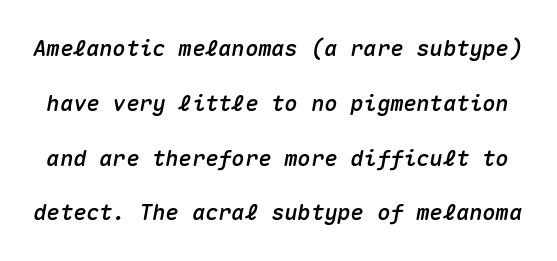
{"italic": "yes", "lean": "right", "slant_degrees": 10, "underline": "no", "line_spacing": "loose", "line_spacing_ratio": 2.49, "letter_spacing": "normal", "letter_spacing_em": 0.0, "glyph_px": 22}
